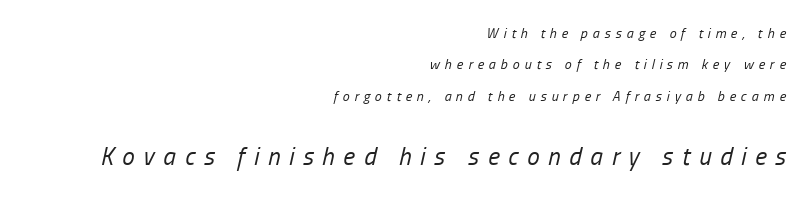
Widely set lines give the paragraph a tall, airy silhouette. The compositor pushed each line to the right boundary. Students, note that the glyphs here are deliberately spaced far apart. The axis of the letterforms is tilted away from vertical. The glyphs are unaccompanied by any horizontal stroke below them.
